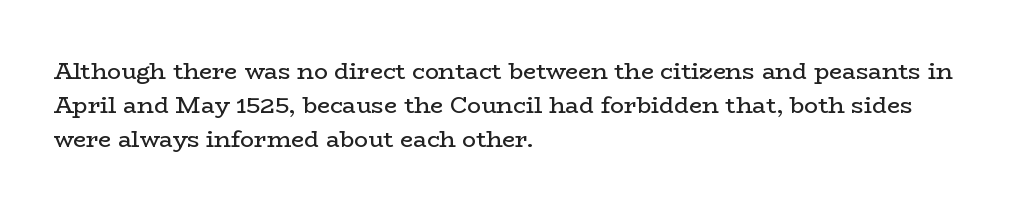
The image shows 23 px text type, upright; set left-aligned, normal line spacing (1.48x), normal letter spacing, not underlined.
